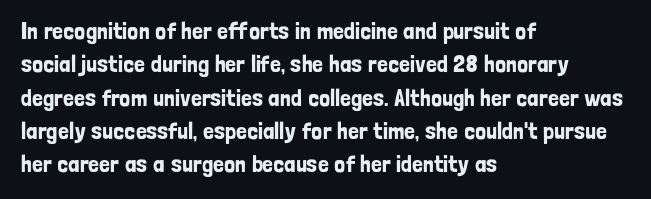
Q: Is the text italic (slanted)? A: No, it is upright.
Q: Is the text underlined? A: No.
Q: How is the paragraph aligned? A: Left-aligned.
Q: Is the spacing between letters normal or unusually wide? A: Normal.
Q: Is the spacing between lines tight, normal or loose? A: Normal.
